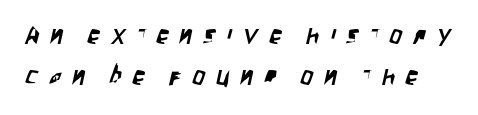
{"underline": "no", "line_spacing": "normal", "line_spacing_ratio": 1.66, "letter_spacing": "wide", "letter_spacing_em": 0.44, "glyph_px": 25}
